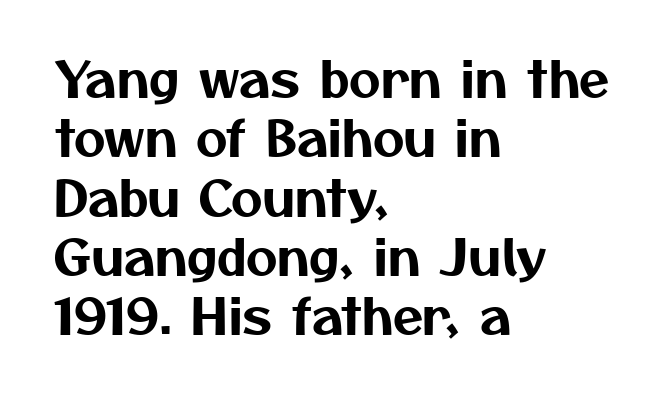
Descenders hang freely into open space. The letters carry no serifs — their stems end cleanly without finishing strokes. Observe the ordinary spacing: letters are neighbours, not strangers. This sample has the flowing, uneven cadence of proportional lettering.
